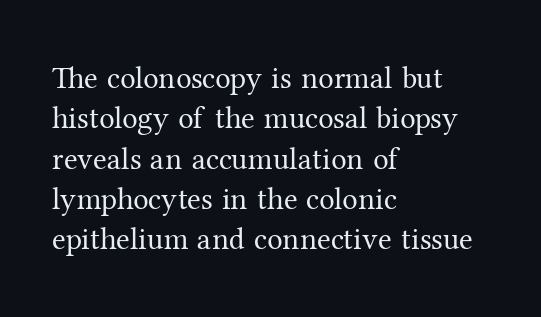
Q: Is the text bold? A: No.
Q: Is the text italic (slanted)? A: No, it is upright.
Q: Is the typeface a serif or a sans-serif typeface? A: Serif.
Q: Is the text underlined? A: No.
Q: How is the paragraph aligned? A: Left-aligned.
Q: Is the spacing between letters normal or unusually wide? A: Normal.
Q: Is the spacing between lines tight, normal or loose? A: Normal.
Q: Width (condensed, normal, or wide)? A: Normal.
Q: Stroke contrast? A: Medium.
Q: x-height? A: Medium.
Q: Monospaced? A: No.
